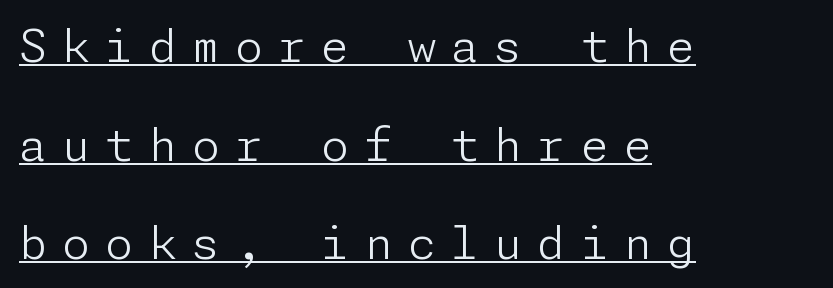
The image shows 45 px light sans-serif type, upright; set left-aligned, loose line spacing (2.19x), unusually wide letter spacing (+0.34 em), underlined; low stroke contrast and a medium x-height.
